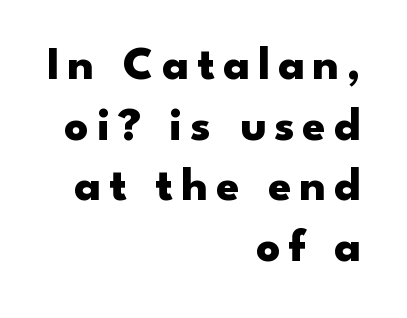
Ascenders rise straight up at ninety degrees. A clean baseline with only descenders dipping below it. Character widths vary here, with narrow letters taking less room than wide ones. Does the copy run flush right? Yes — the right margin is perfectly even. To sum up the face: it is a sans, with no serifs.
